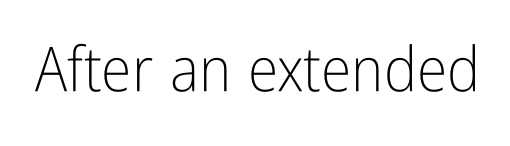
The image shows 62 px light, condensed sans-serif type, upright; set normal letter spacing, not underlined; low stroke contrast and a medium x-height.
